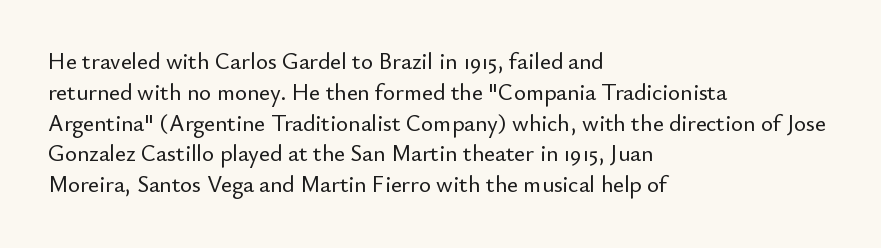
The image shows 23 px text type, upright; set left-aligned, normal line spacing (1.34x), normal letter spacing, not underlined.
